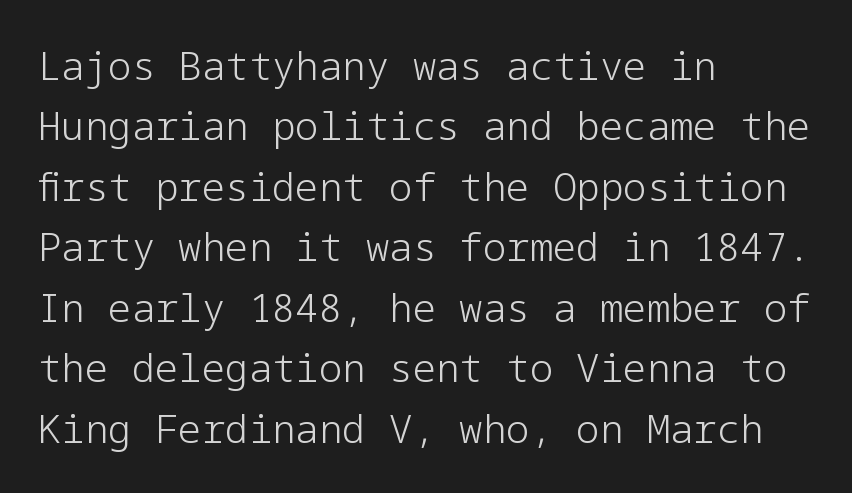
The rag falls on the right side of this text block. Characters remain perfectly vertical along every line. Is this a heavy cut? Hardly; it is regular or lighter. Successive baselines arrive at the customary interval.
